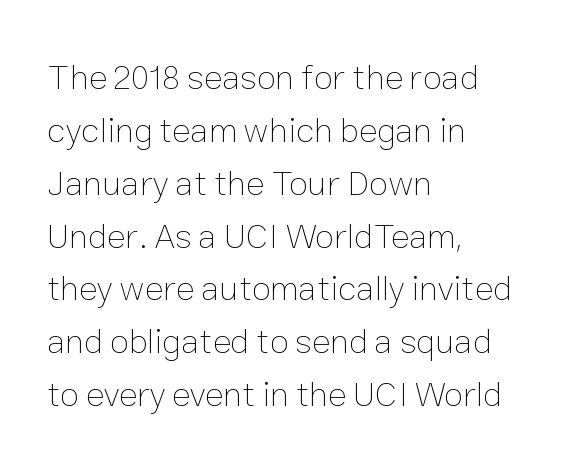
{"italic": "no", "bold": "no", "weight": "thin", "width": "normal", "stroke_contrast": "low", "x_height": "medium", "monospaced": "no", "underline": "no", "align": "left", "line_spacing": "normal", "line_spacing_ratio": 1.51, "letter_spacing": "normal", "letter_spacing_em": 0.0, "glyph_px": 35}
